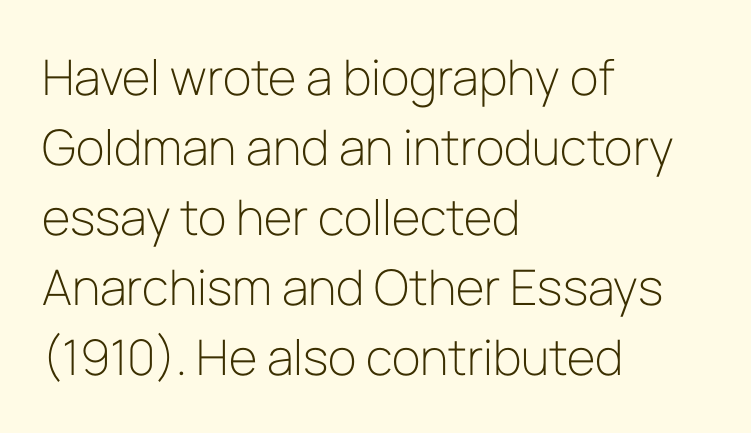
Q: Is the text bold? A: No.
Q: Is the text italic (slanted)? A: No, it is upright.
Q: Is the typeface a serif or a sans-serif typeface? A: Sans-serif.
Q: Is the text underlined? A: No.
Q: How is the paragraph aligned? A: Left-aligned.
Q: Is the spacing between letters normal or unusually wide? A: Normal.
Q: Is the spacing between lines tight, normal or loose? A: Normal.
Q: Width (condensed, normal, or wide)? A: Normal.
Q: Stroke contrast? A: Low.
Q: x-height? A: Medium.
Q: Monospaced? A: No.
